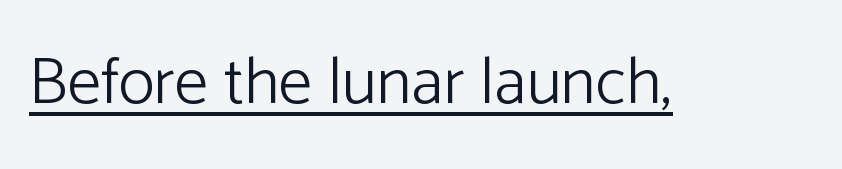
Underline: present. Character widths vary here, with narrow letters taking less room than wide ones. Serifs: no, the terminals of the letterforms are clean. What stands out about the letter spacing? Nothing — it is the standard amount. A roman cut, with each character standing at attention.
